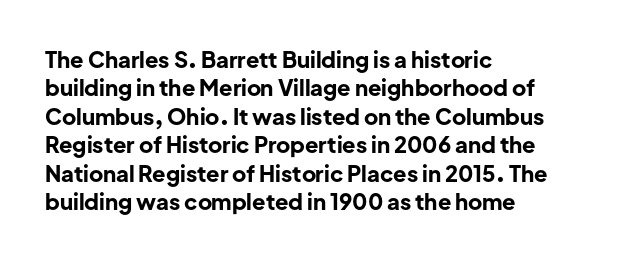
Q: Is the text bold? A: Yes.
Q: Is the text italic (slanted)? A: No, it is upright.
Q: Is the text underlined? A: No.
Q: How is the paragraph aligned? A: Left-aligned.
Q: Is the spacing between letters normal or unusually wide? A: Normal.
Q: Is the spacing between lines tight, normal or loose? A: Normal.
